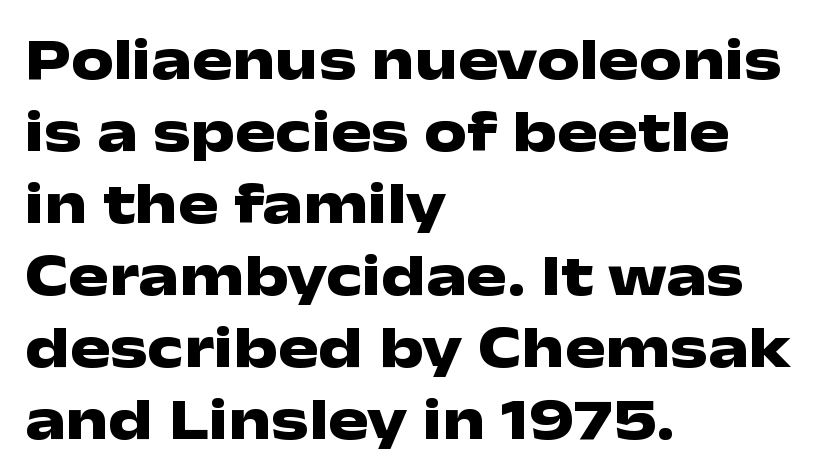
The setting favours the left margin, as ordinary paragraphs usually do. No extra tracking has been applied to these lines. You'd pick this weight for a headline — it's a proper bold. Just letters on the line, the space beneath them empty. The glyphs in this specimen are sans serif.
